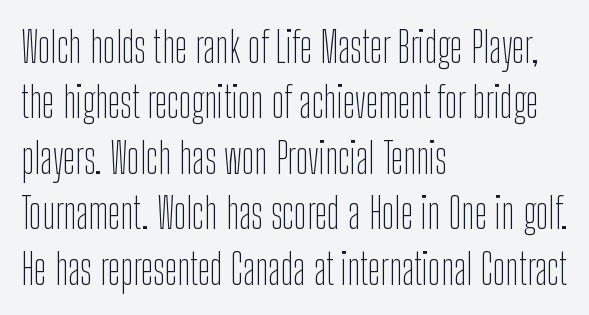
These lines are rendered in a variable-pitch font. Caption: multi-line text, flush left, ragged right. Words float on clear page, feet unadorned. Stroke mass is kept to a normal reading level or below.
